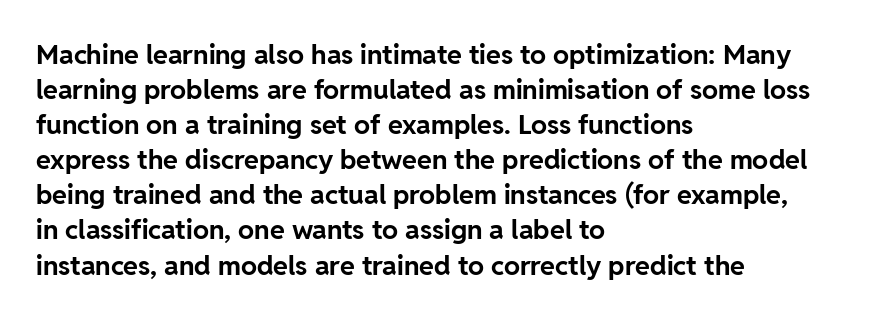
The image shows 27 px bold type, upright; set left-aligned, normal line spacing (1.3x), normal letter spacing, not underlined.
